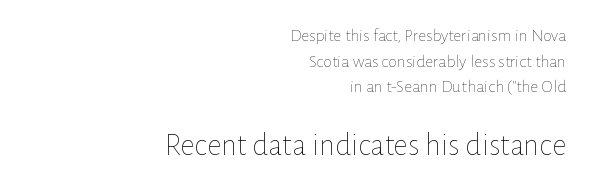
The type is set solid horizontally, with unmodified tracking. One glance says typical: line gaps are just what's usual. The glyphs are unaccompanied by any horizontal stroke below them. The face used here is proportionally spaced, like ordinary book or web type.
